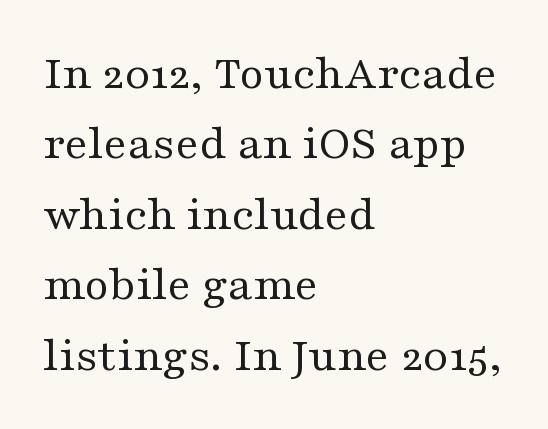
The image shows 50 px regular-weight, wide serif type, upright; set left-aligned, normal line spacing (1.41x), normal letter spacing, not underlined; medium stroke contrast and a medium x-height.
